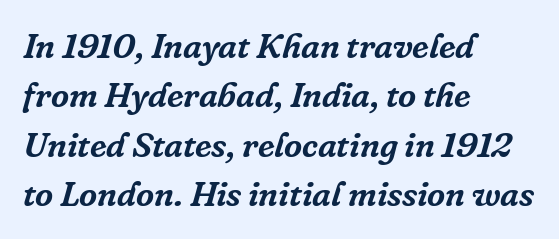
{"serif": "yes", "italic": "yes", "lean": "right", "slant_degrees": 16, "width": "normal", "stroke_contrast": "low", "x_height": "medium", "monospaced": "no", "underline": "no", "align": "left", "line_spacing": "normal", "line_spacing_ratio": 1.41, "letter_spacing": "normal", "letter_spacing_em": 0.0, "glyph_px": 35}
